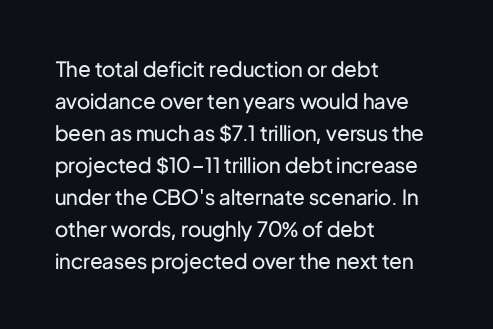
Vertical strokes here are truly vertical. The paragraph has a hard left edge and a soft right edge. The rendering uses a moderate line-height, typical for paragraphs. The cut favours lightness, reaching ordinary text weight at its darkest.
